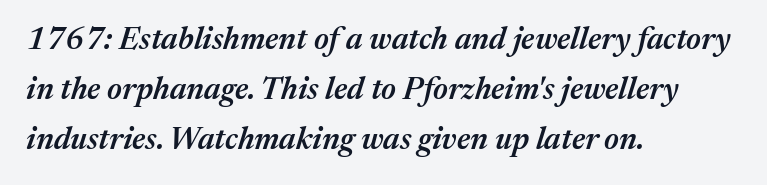
Horizontal bands of white between lines are of average thickness. The text carries the slant typical of an italic or oblique font. This sample has the flowing, uneven cadence of proportional lettering. Short and long lines alike share a common starting point at left. Letter spacing: default.
